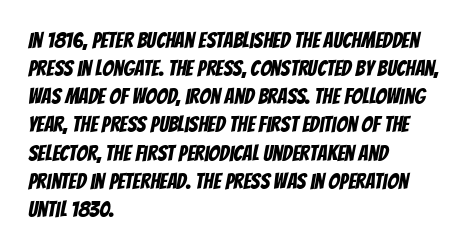
The image shows 22 px text type; set left-aligned, normal line spacing (1.28x), normal letter spacing, not underlined.
